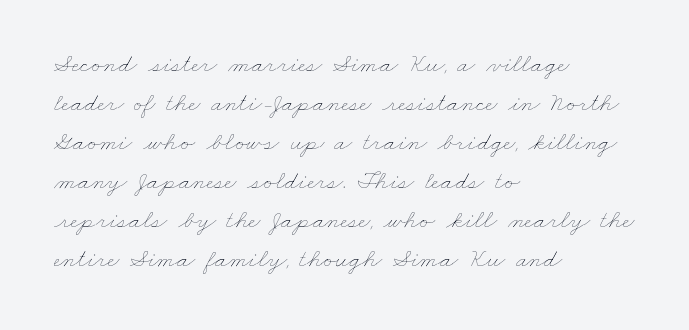
{"bold": "no", "underline": "no", "align": "left", "line_spacing": "normal", "line_spacing_ratio": 1.5, "letter_spacing": "normal", "letter_spacing_em": 0.0, "glyph_px": 26}
